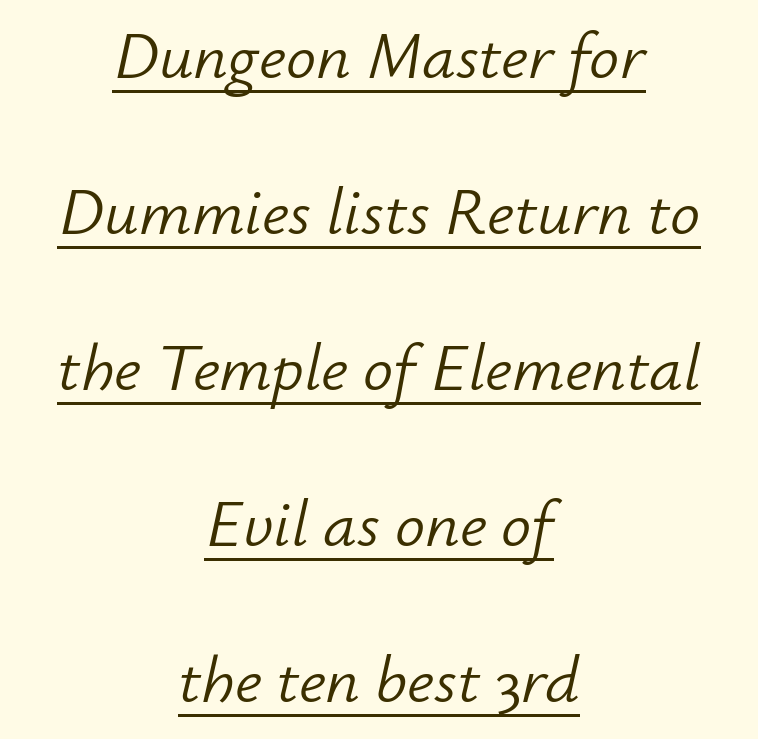
Q: Is the text bold? A: No.
Q: Is the text italic (slanted)? A: Yes, it leans right by about 12 degrees.
Q: Is the text underlined? A: Yes.
Q: How is the paragraph aligned? A: Centered.
Q: Is the spacing between letters normal or unusually wide? A: Normal.
Q: Is the spacing between lines tight, normal or loose? A: Loose.
Q: Width (condensed, normal, or wide)? A: Normal.
Q: Stroke contrast? A: Low.
Q: x-height? A: Small.
Q: Monospaced? A: No.
